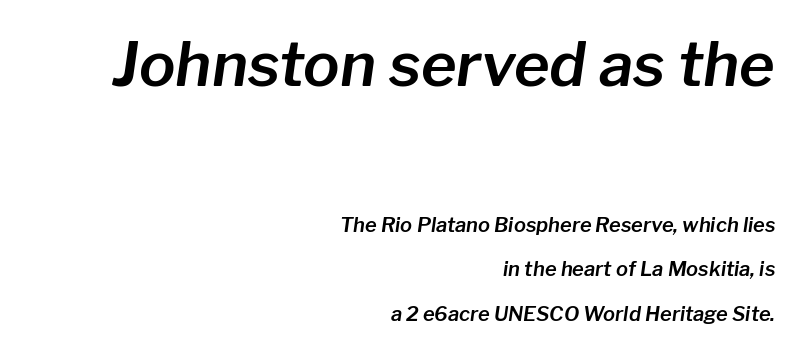
Q: Is the text italic (slanted)? A: Yes, it leans right by about 8 degrees.
Q: Is the text underlined? A: No.
Q: How is the paragraph aligned? A: Right-aligned.
Q: Is the spacing between letters normal or unusually wide? A: Normal.
Q: Is the spacing between lines tight, normal or loose? A: Loose.
Q: Which block of text is set in a larger size, the first (top) or the second (bottom)? A: The first (top) one.
Q: Width (condensed, normal, or wide)? A: Normal.
Q: Stroke contrast? A: Low.
Q: x-height? A: Medium.
Q: Monospaced? A: No.
